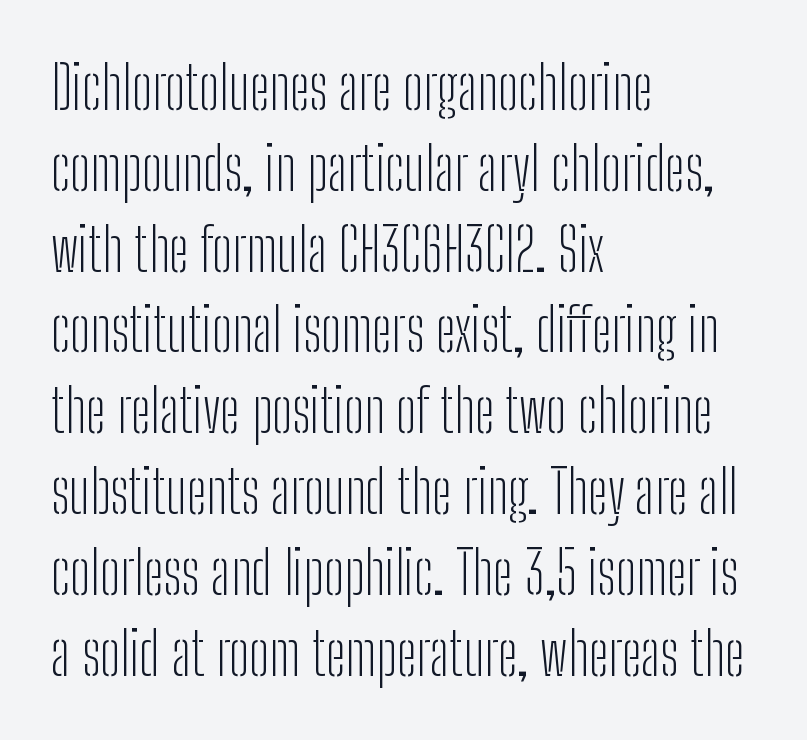
{"serif": "no", "italic": "no", "bold": "no", "weight": "light", "width": "condensed", "stroke_contrast": "low", "x_height": "medium", "monospaced": "no", "underline": "no", "align": "left", "line_spacing": "normal", "line_spacing_ratio": 1.37, "letter_spacing": "normal", "letter_spacing_em": 0.0, "glyph_px": 59}
